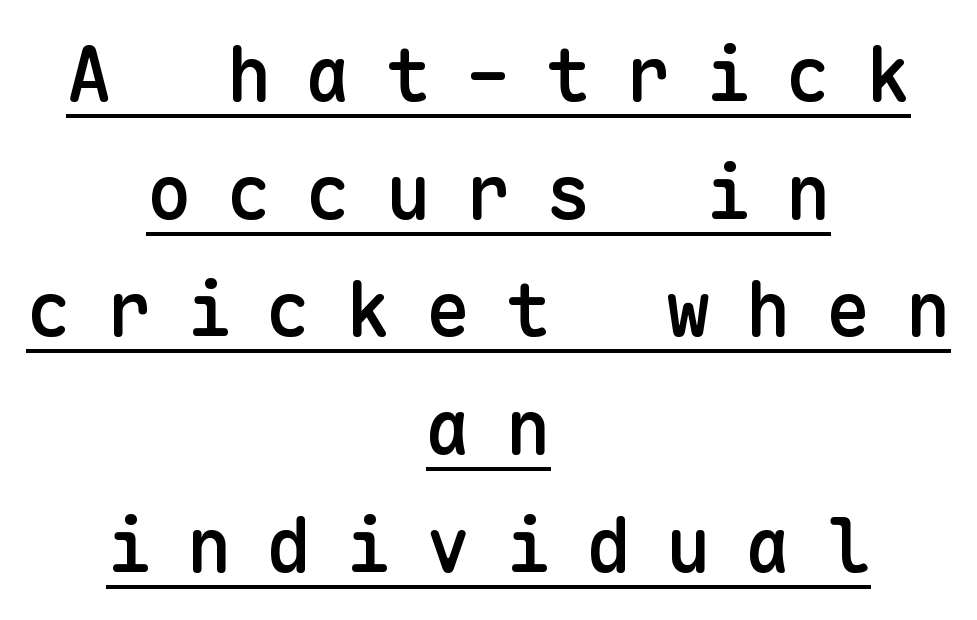
Interline gaps are of average width in this sample. The passage shown is semibold, sitting just below true bold. The lettering holds an erect, upright posture throughout. The passage shown is typeset with a sans-serif family.
